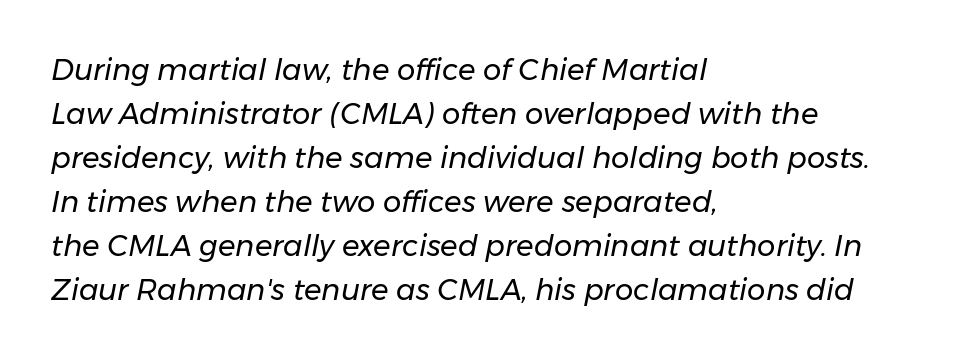
The rendering uses a moderate line-height, typical for paragraphs. These glyphs show unthickened strokes, regular width or finer. The tracking reads as untouched default to a designer's eye. Alignment: flush left.
